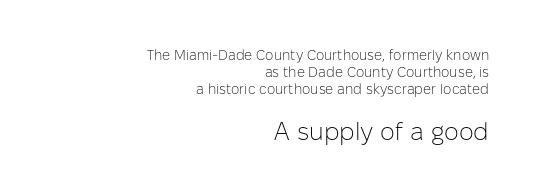
Ordinary non-slanted type is in use. The baseline area is clear. Line ends are locked; line starts wander. Each stroke keeps to a modest, everyday thickness or less.
